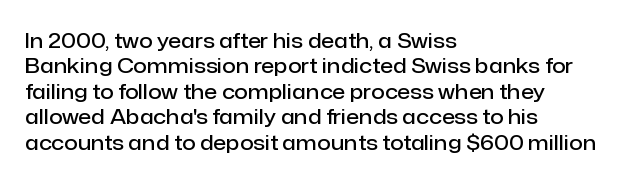
Q: Is the text bold? A: Semi-bold.
Q: Is the text italic (slanted)? A: No, it is upright.
Q: Is the text underlined? A: No.
Q: How is the paragraph aligned? A: Left-aligned.
Q: Is the spacing between letters normal or unusually wide? A: Normal.
